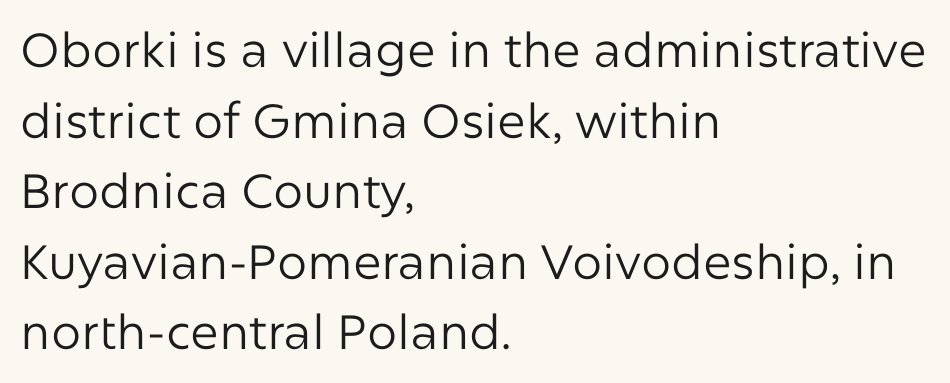
The image shows 48 px regular-weight sans-serif type, upright; set left-aligned, normal line spacing (1.47x), normal letter spacing, not underlined; low stroke contrast and a medium x-height.
